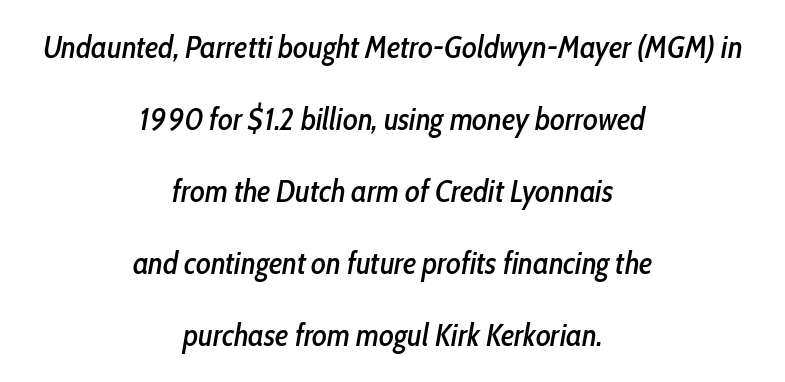
The image shows 31 px condensed type, italic (leaning right); set centered, loose line spacing (2.32x), normal letter spacing, not underlined; low stroke contrast and a medium x-height.
